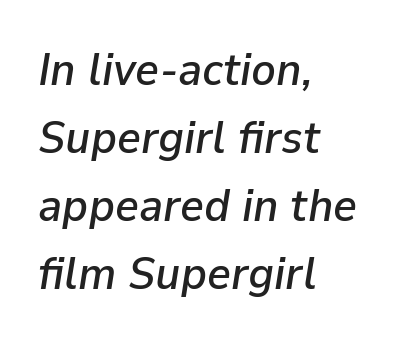
The rendering applies a slant to the glyphs. If you drew a ruler down the left edge, every line would touch it. A typesetter would call this proportional, since set widths differ per character. The rows are spaced the way most documents space them.
